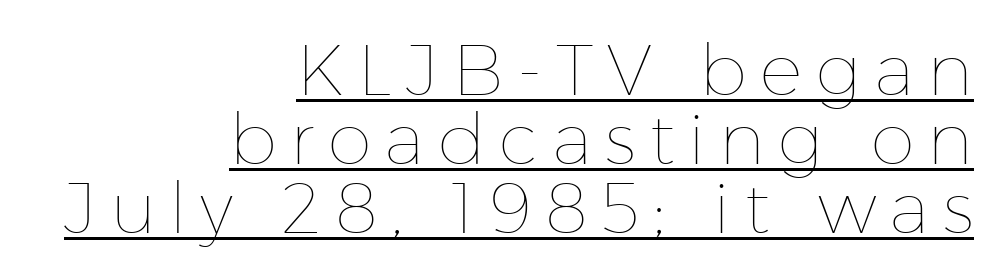
Q: Is the text bold? A: No.
Q: Is the text italic (slanted)? A: No, it is upright.
Q: Is the text underlined? A: Yes.
Q: How is the paragraph aligned? A: Right-aligned.
Q: Is the spacing between lines tight, normal or loose? A: Tight.
Q: Width (condensed, normal, or wide)? A: Normal.
Q: Stroke contrast? A: Low.
Q: x-height? A: Medium.
Q: Monospaced? A: No.
